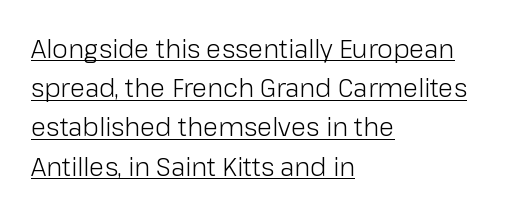
The image shows 25 px text type, upright; set left-aligned, normal line spacing (1.57x), normal letter spacing, underlined.
